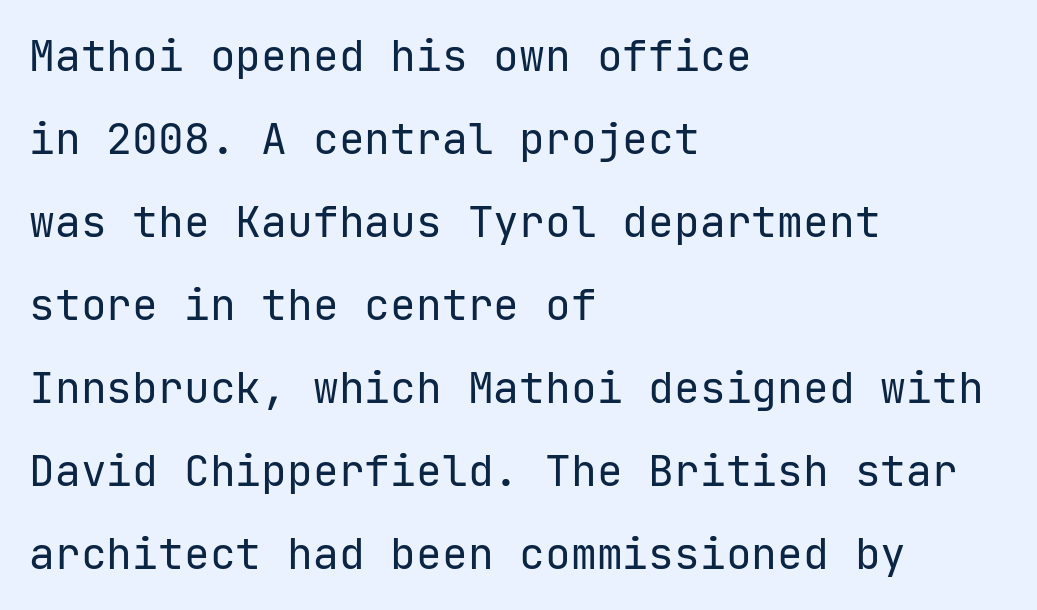
The image shows 43 px regular-weight sans-serif type, upright, monospaced; set left-aligned, loose line spacing (1.93x), normal letter spacing, not underlined; low stroke contrast and a medium x-height.
